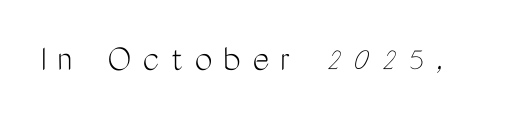
The image shows 40 px light, condensed sans-serif type, upright; set unusually wide letter spacing (+0.28 em), not underlined; medium stroke contrast and a medium x-height.
